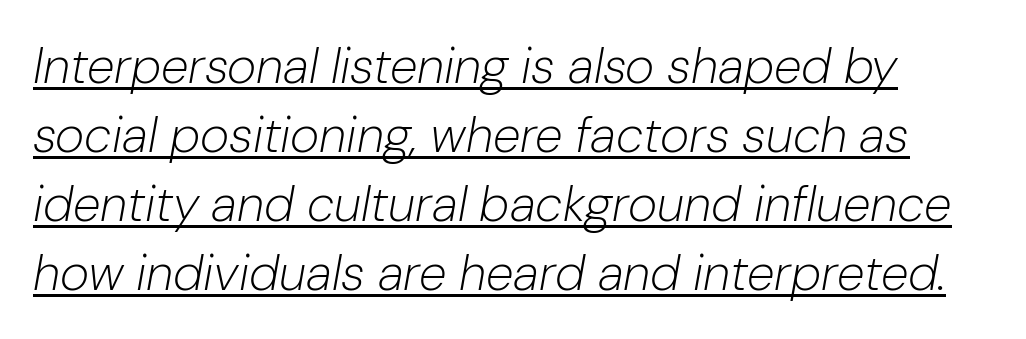
Q: Is the text bold? A: No.
Q: Is the text italic (slanted)? A: Yes, it leans right by about 10 degrees.
Q: Is the text underlined? A: Yes.
Q: Is the spacing between letters normal or unusually wide? A: Normal.
Q: Is the spacing between lines tight, normal or loose? A: Normal.
Q: Width (condensed, normal, or wide)? A: Normal.
Q: Stroke contrast? A: Low.
Q: x-height? A: Medium.
Q: Monospaced? A: No.
